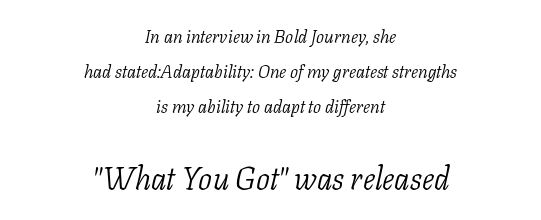
There is no visible air inserted between adjacent glyphs. Is the type slanted? Yes — the strokes lean at a clear angle. Notice how the passage keeps no hard edge, just a central spine. The weight would be labelled regular, book, light, or lighter still. Examine the stroke ends and you'll spot serifs.
